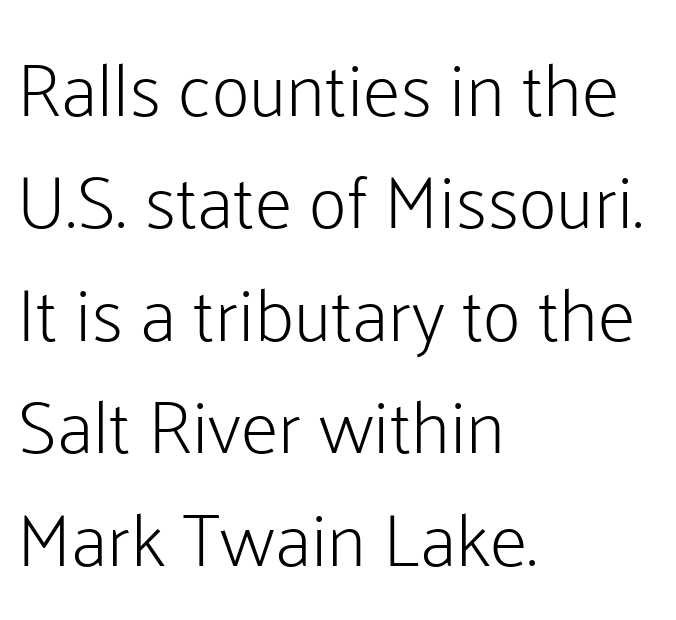
{"serif": "no", "italic": "no", "bold": "no", "weight": "light", "width": "normal", "stroke_contrast": "low", "x_height": "medium", "monospaced": "no", "underline": "no", "align": "left", "line_spacing": "normal", "line_spacing_ratio": 1.5, "letter_spacing": "normal", "letter_spacing_em": 0.0, "glyph_px": 75}
